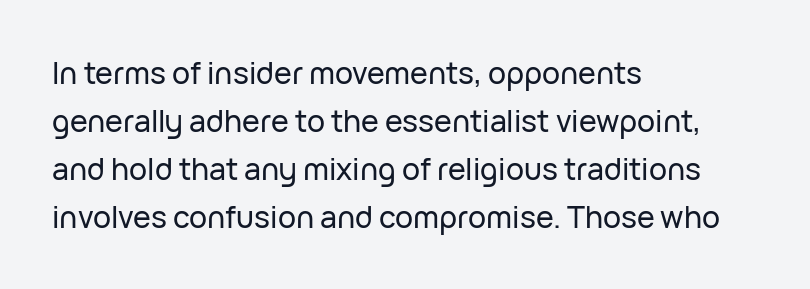
{"serif": "no", "italic": "no", "width": "normal", "stroke_contrast": "low", "x_height": "medium", "monospaced": "no", "underline": "no", "align": "left", "line_spacing": "normal", "line_spacing_ratio": 1.6, "letter_spacing": "normal", "letter_spacing_em": 0.0, "glyph_px": 30}
